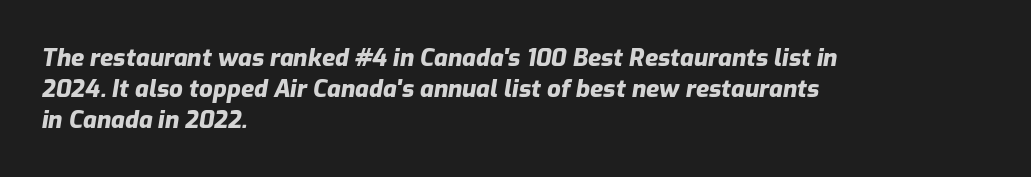
The space directly below the letters is spotless. The sample has been set heavy, in full bold. Italic? Definitely — the glyphs are oblique. Tracking here is standard; glyphs follow each other at the usual distance. Regarding leading, the lines here are spaced in the standard way. Leftover space on each line is placed entirely after the last word.
